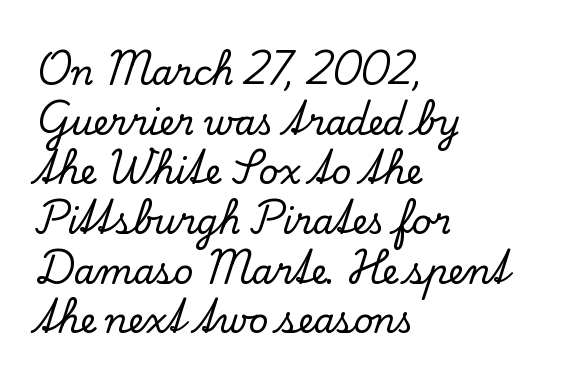
Caption: multi-line text, flush left, ragged right. The characters display serif detailing at their extremities. A typesetter would call this proportional, since set widths differ per character. The words here are not underlined.
